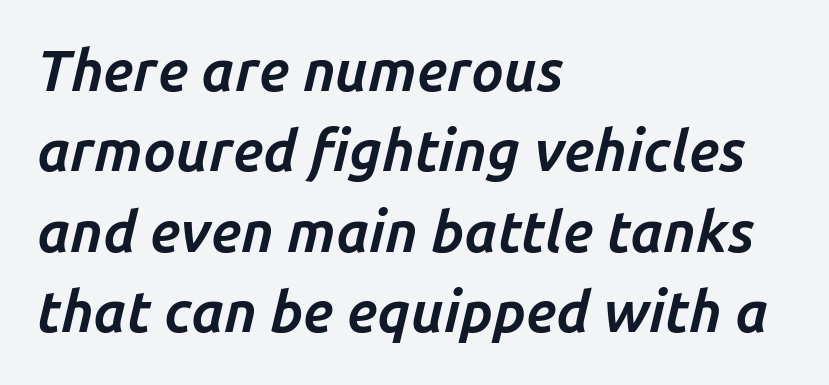
{"italic": "yes", "lean": "right", "slant_degrees": 14, "bold": "yes", "weight": "bold", "width": "normal", "stroke_contrast": "low", "x_height": "medium", "monospaced": "no", "underline": "no", "align": "left", "line_spacing": "normal", "line_spacing_ratio": 1.41, "letter_spacing": "normal", "letter_spacing_em": 0.0, "glyph_px": 57}
